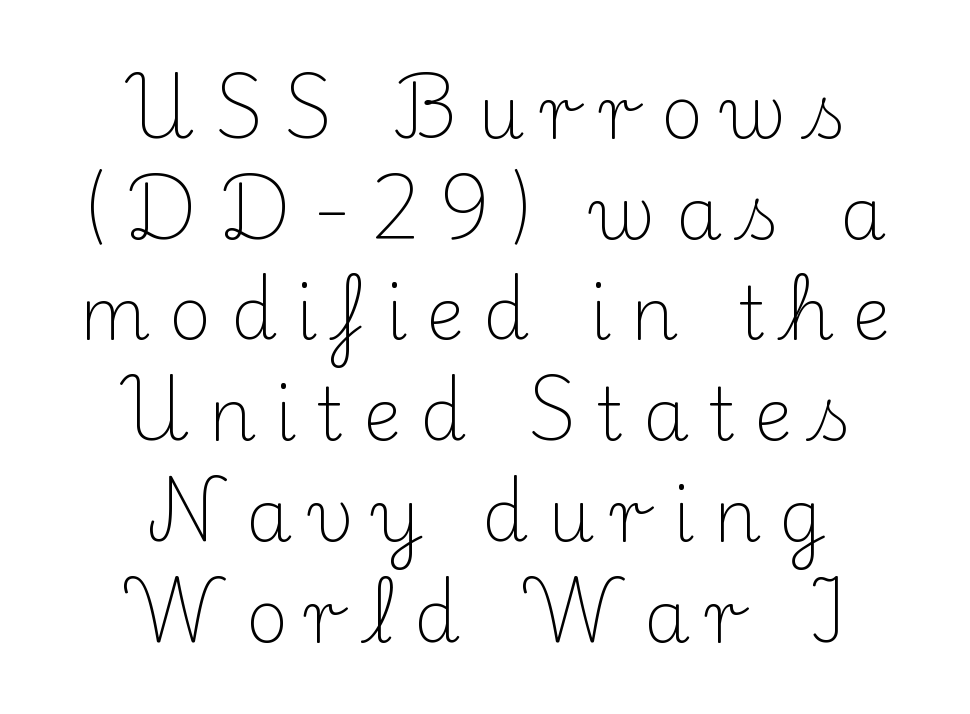
{"serif": "yes", "italic": "no", "bold": "no", "weight": "light", "width": "normal", "stroke_contrast": "medium", "x_height": "small", "monospaced": "no", "underline": "no", "align": "center", "line_spacing": "normal", "line_spacing_ratio": 1.38, "letter_spacing": "wide", "letter_spacing_em": 0.26, "glyph_px": 73}
